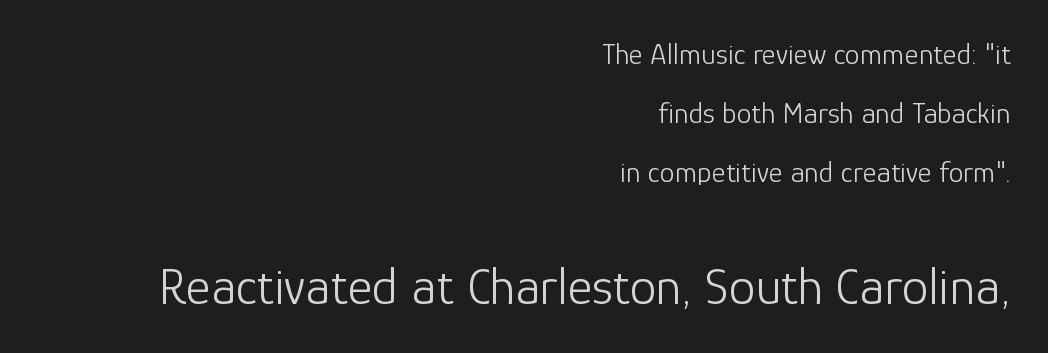
{"serif": "no", "italic": "no", "bold": "no", "weight": "light", "width": "normal", "stroke_contrast": "low", "x_height": "medium", "monospaced": "no", "underline": "no", "align": "right", "line_spacing": "loose", "line_spacing_ratio": 1.96, "letter_spacing": "normal", "letter_spacing_em": 0.0, "larger_block": "second", "size_ratio": 1.77, "glyph_px": 53}
